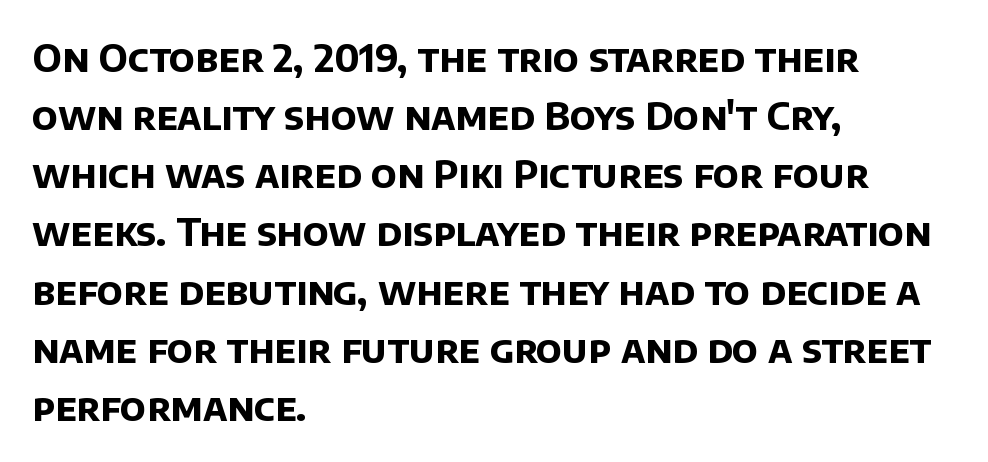
Do the characters align in a grid? No, the font is proportional. Is there much room between lines? A standard amount, neither cramped nor airy. The gap between lines stays unmarked. Examine the stroke ends and you'll find no serifs. This sample uses plain, unmodified letter spacing. The typesetter chose a ragged-right arrangement here.
